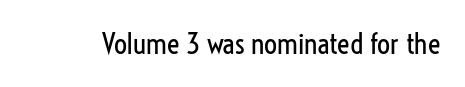
The image shows 29 px regular-weight, condensed sans-serif type, upright; set normal letter spacing, not underlined; low stroke contrast and a medium x-height.
